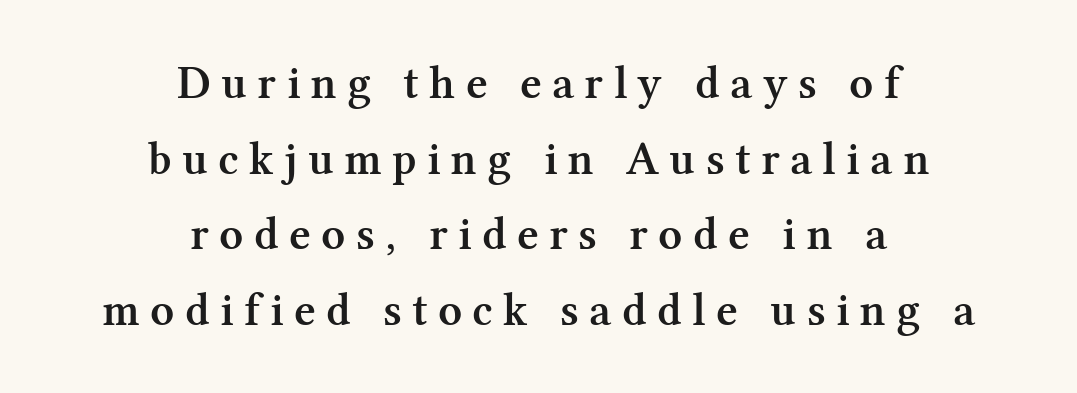
{"serif": "yes", "italic": "no", "bold": "semi", "weight": "semibold", "width": "normal", "stroke_contrast": "medium", "x_height": "medium", "monospaced": "no", "underline": "no", "align": "center", "line_spacing": "normal", "line_spacing_ratio": 1.61, "letter_spacing": "wide", "letter_spacing_em": 0.22, "glyph_px": 47}
